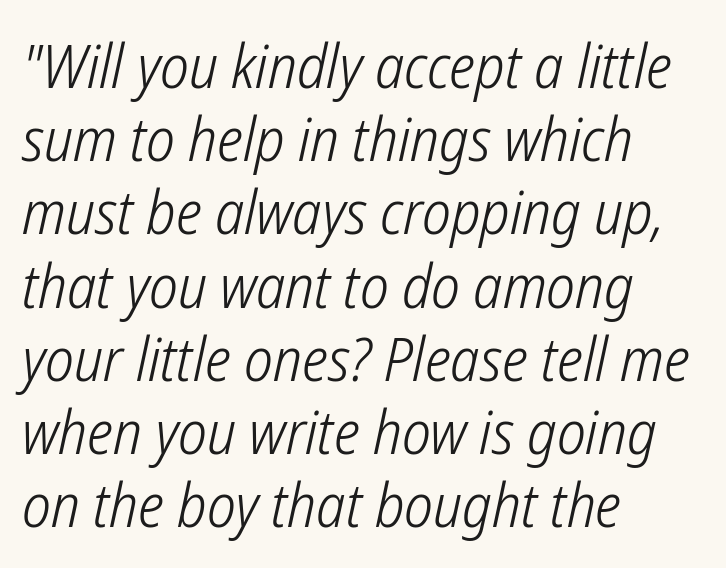
{"serif": "no", "bold": "no", "weight": "light", "width": "condensed", "stroke_contrast": "low", "x_height": "medium", "monospaced": "no", "underline": "no", "align": "left", "line_spacing_ratio": 1.2, "letter_spacing": "normal", "letter_spacing_em": 0.0, "glyph_px": 61}
